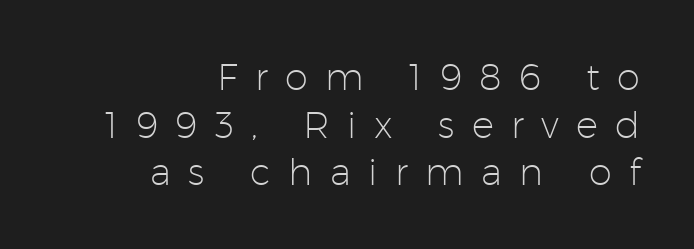
{"serif": "no", "italic": "no", "bold": "no", "weight": "light", "width": "normal", "stroke_contrast": "low", "x_height": "medium", "monospaced": "no", "underline": "no", "align": "right", "line_spacing": "normal", "line_spacing_ratio": 1.29, "letter_spacing": "wide", "letter_spacing_em": 0.47, "glyph_px": 37}
